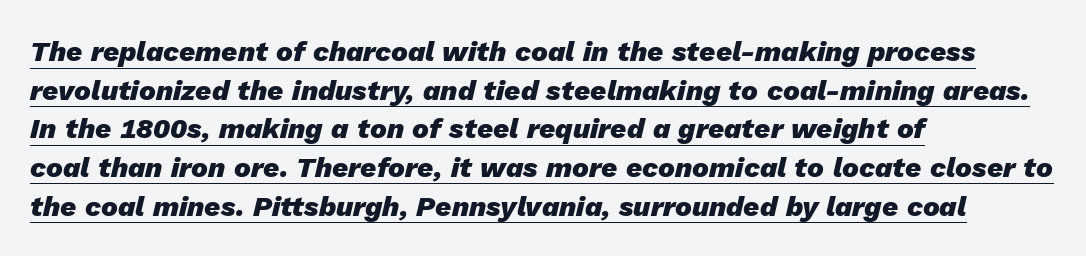
Q: Is the text bold? A: Yes.
Q: Is the text italic (slanted)? A: Yes, it leans right by about 13 degrees.
Q: Is the text underlined? A: Yes.
Q: How is the paragraph aligned? A: Left-aligned.
Q: Is the spacing between letters normal or unusually wide? A: Normal.
Q: Is the spacing between lines tight, normal or loose? A: Normal.
Q: Width (condensed, normal, or wide)? A: Normal.
Q: Stroke contrast? A: Low.
Q: x-height? A: Medium.
Q: Monospaced? A: No.
